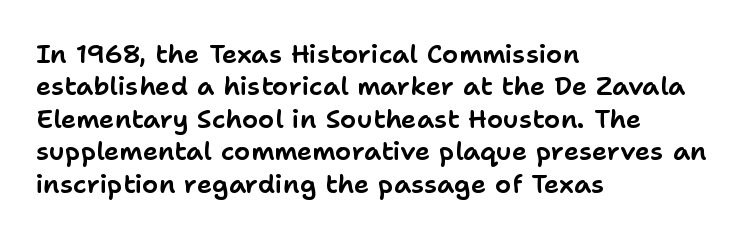
{"italic": "no", "underline": "no", "align": "left", "line_spacing": "normal", "line_spacing_ratio": 1.25, "letter_spacing": "normal", "letter_spacing_em": 0.0, "glyph_px": 26}
